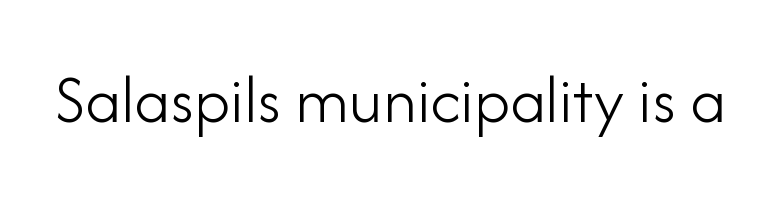
What kind of face is this? One without serifs — a sans. The letterforms sit shoulder to shoulder at normal distance. The gap between lines stays unmarked. The letters advance in unequal steps, a hallmark of proportional type.
